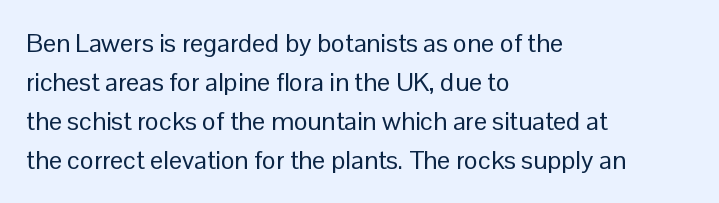
{"italic": "no", "bold": "no", "underline": "no", "align": "left", "line_spacing": "normal", "line_spacing_ratio": 1.5, "letter_spacing": "normal", "letter_spacing_em": 0.0, "glyph_px": 26}
